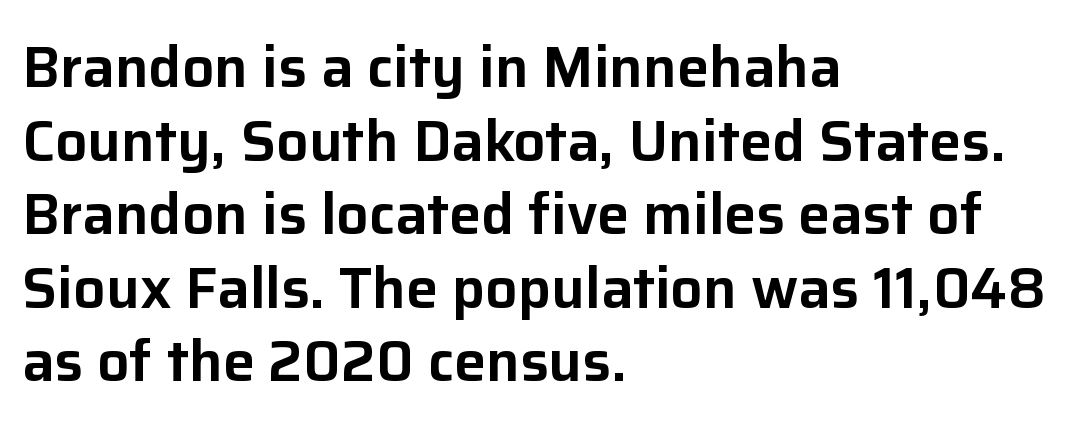
{"serif": "no", "italic": "no", "width": "normal", "stroke_contrast": "low", "x_height": "medium", "monospaced": "no", "underline": "no", "align": "left", "line_spacing": "normal", "line_spacing_ratio": 1.29, "letter_spacing": "normal", "letter_spacing_em": 0.0, "glyph_px": 57}
